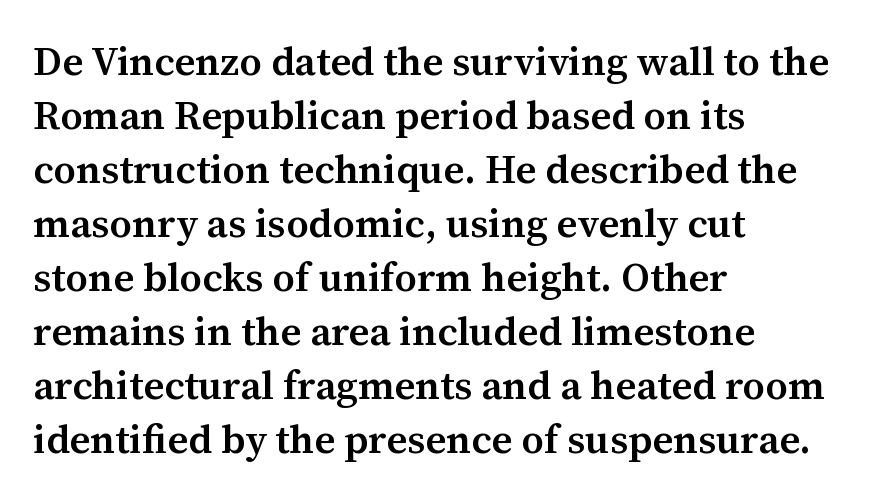
The image shows 40 px semibold serif type, upright; set left-aligned, normal line spacing (1.35x), normal letter spacing, not underlined; medium stroke contrast and a medium x-height.
